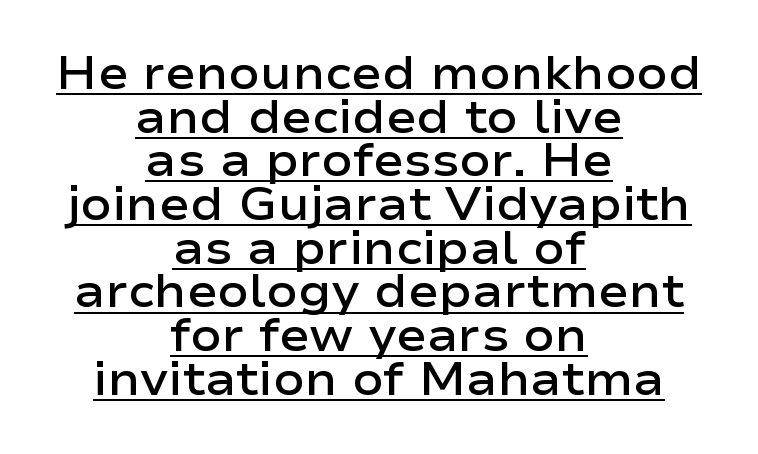
Students, this is semibold: more ink than regular, less than bold. These lines were composed using upright roman letters. The face used here is proportionally spaced, like ordinary book or web type. Rows of type sit shoulder to shoulder in the vertical direction. Each line is balanced around a shared central axis.
